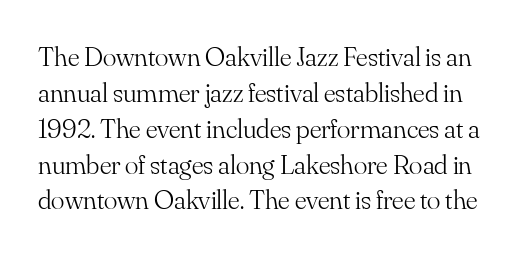
The image shows 28 px light serif type, upright; set normal line spacing (1.28x), normal letter spacing, not underlined; medium stroke contrast and a small x-height.
